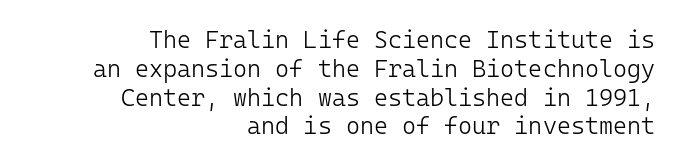
Has an underline been added? It has not. Students, note that the glyphs here touch the page at normal intervals. The text block is weighted toward the right margin, trailing off unevenly leftward. Bold? No — there's no thickening of the strokes. A typesetter would mark this as roman, not italic.
